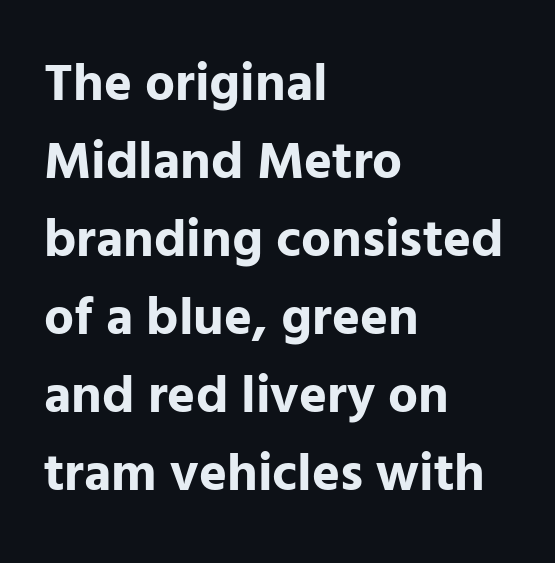
{"serif": "no", "italic": "no", "bold": "yes", "weight": "bold", "width": "normal", "stroke_contrast": "low", "x_height": "medium", "monospaced": "no", "underline": "no", "align": "left", "line_spacing": "normal", "line_spacing_ratio": 1.47, "letter_spacing": "normal", "letter_spacing_em": 0.0, "glyph_px": 53}
